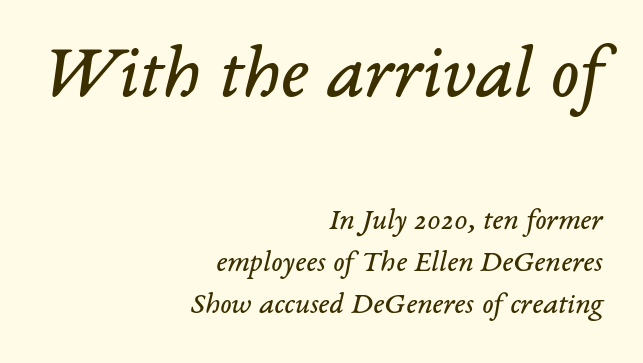
{"serif": "yes", "italic": "yes", "lean": "right", "slant_degrees": 14, "bold": "no", "weight": "regular", "width": "normal", "stroke_contrast": "low", "x_height": "medium", "monospaced": "no", "underline": "no", "align": "right", "line_spacing": "normal", "line_spacing_ratio": 1.4, "letter_spacing": "normal", "letter_spacing_em": 0.0, "larger_block": "first", "size_ratio": 2.53, "glyph_px": 76}
